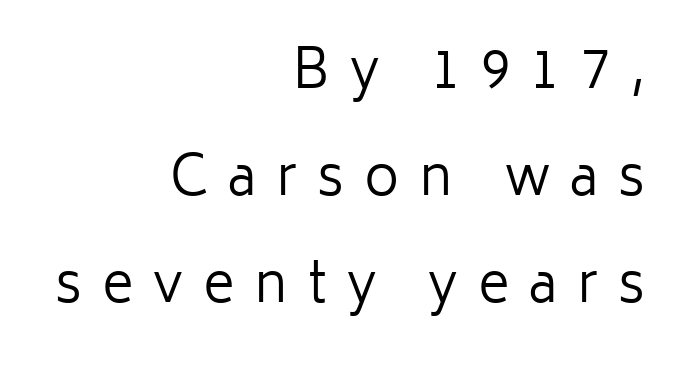
The image shows 54 px regular-weight sans-serif type, upright; set right-aligned, loose line spacing (1.98x), unusually wide letter spacing (+0.37 em), not underlined; low stroke contrast and a medium x-height.
